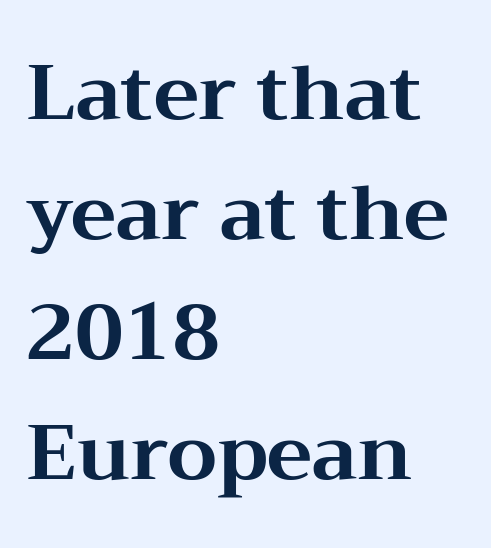
{"serif": "yes", "italic": "no", "bold": "yes", "weight": "bold", "width": "wide", "stroke_contrast": "medium", "x_height": "medium", "monospaced": "no", "underline": "no", "align": "left", "line_spacing": "normal", "line_spacing_ratio": 1.56, "letter_spacing": "normal", "letter_spacing_em": 0.0, "glyph_px": 77}
